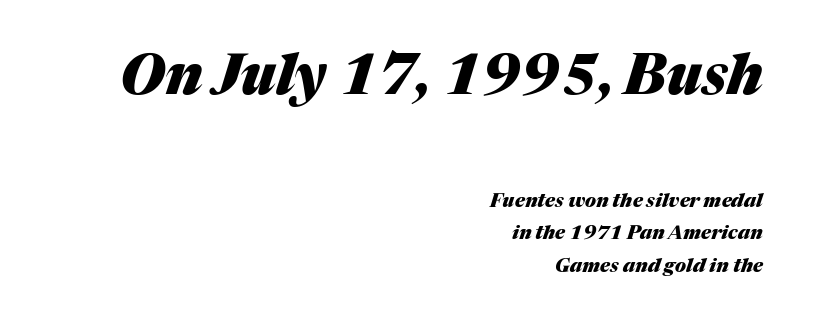
Which chunk is bigger? The first one — the top block dwarfs the bottom. These lines carry a lot of weight — the face is fully bold. Leftover space on each line is placed entirely before the opening word. The gap between lines stays unmarked.
